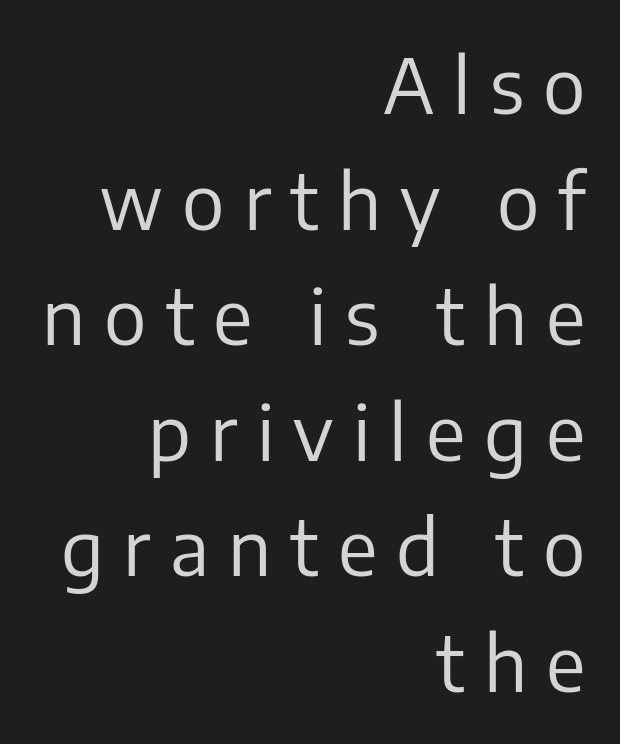
You could not count columns in this text — the font is proportionally spaced. Students, note that the glyphs here are deliberately spaced far apart. This rendering features lettering with no underline. Every stem runs plumb, perpendicular to the baseline. Heaviness? Minimal to ordinary, like unemphasized prose. A typesetter would label this face a sans.
